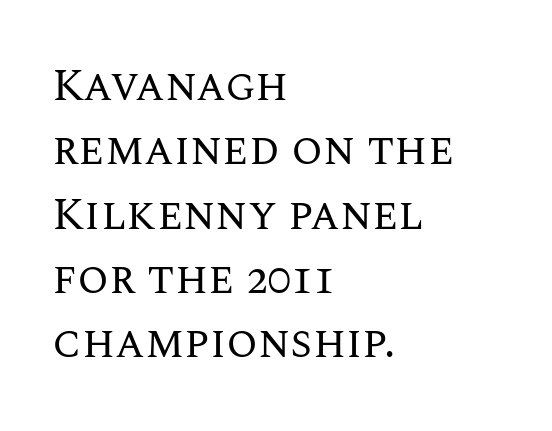
Q: Is the text bold? A: No.
Q: Is the text italic (slanted)? A: No, it is upright.
Q: Is the text underlined? A: No.
Q: How is the paragraph aligned? A: Left-aligned.
Q: Is the spacing between letters normal or unusually wide? A: Normal.
Q: Is the spacing between lines tight, normal or loose? A: Normal.
Q: Width (condensed, normal, or wide)? A: Normal.
Q: Stroke contrast? A: Medium.
Q: x-height? A: Large.
Q: Monospaced? A: No.
